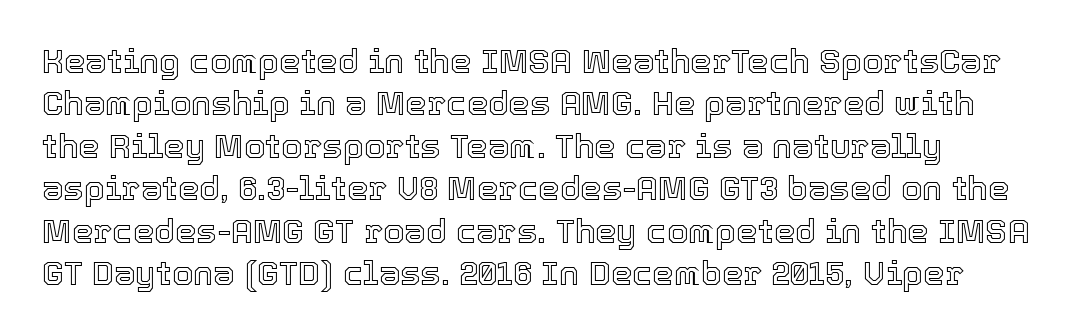
{"italic": "no", "width": "normal", "x_height": "medium", "monospaced": "no", "underline": "no", "line_spacing": "normal", "line_spacing_ratio": 1.25, "letter_spacing": "normal", "letter_spacing_em": 0.0, "glyph_px": 34}
